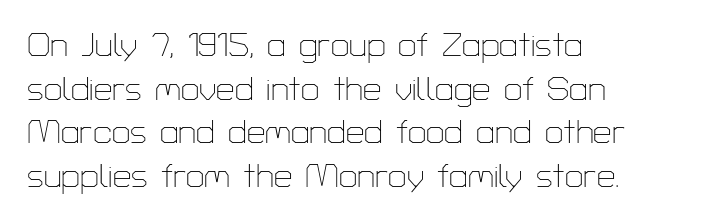
The image shows 33 px thin sans-serif type, upright; set left-aligned, normal line spacing (1.32x), normal letter spacing, not underlined; low stroke contrast and a medium x-height.
